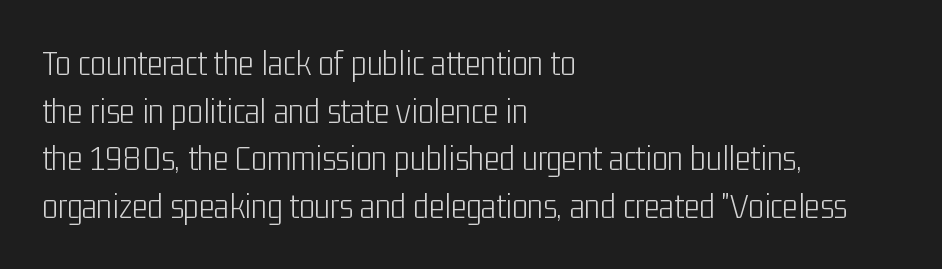
Q: Is the text bold? A: No.
Q: Is the text italic (slanted)? A: No, it is upright.
Q: Is the typeface a serif or a sans-serif typeface? A: Sans-serif.
Q: Is the text underlined? A: No.
Q: How is the paragraph aligned? A: Left-aligned.
Q: Is the spacing between letters normal or unusually wide? A: Normal.
Q: Is the spacing between lines tight, normal or loose? A: Normal.
Q: Width (condensed, normal, or wide)? A: Condensed.
Q: Stroke contrast? A: Low.
Q: x-height? A: Medium.
Q: Monospaced? A: No.
